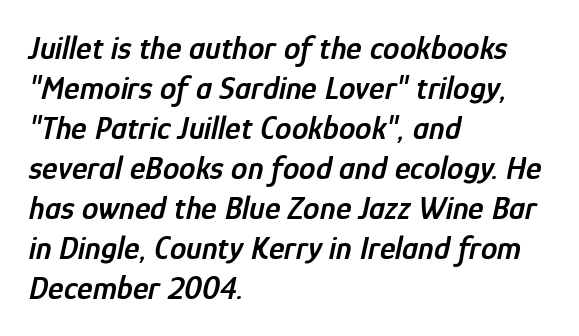
Q: Is the text bold? A: Semi-bold.
Q: Is the text italic (slanted)? A: Yes, it leans right by about 12 degrees.
Q: Is the text underlined? A: No.
Q: How is the paragraph aligned? A: Left-aligned.
Q: Is the spacing between letters normal or unusually wide? A: Normal.
Q: Width (condensed, normal, or wide)? A: Condensed.
Q: Stroke contrast? A: Low.
Q: x-height? A: Medium.
Q: Monospaced? A: No.
